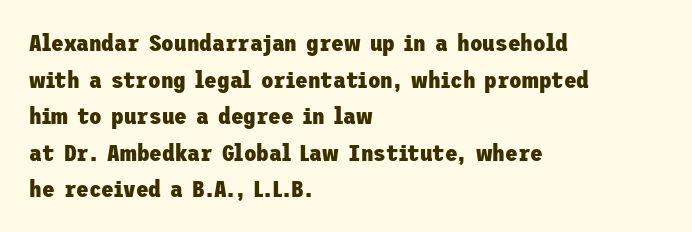
Visually the block forms a straight wall on the left and a jagged coastline on the right. The letters are bold, with thick, heavy strokes. The gap between lines stays unmarked. This sample keeps an unexceptional amount of space between lines. The horizontal fit of the characters is conventional and even. Vertical strokes here are truly vertical.
